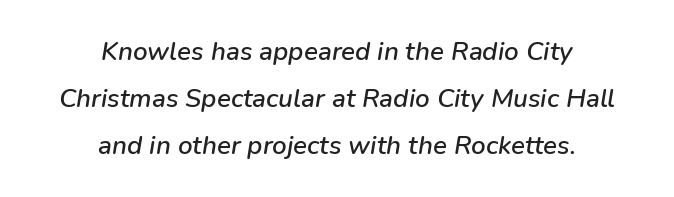
The image shows 26 px text type, italic (leaning right); set centered, line spacing 1.8x, normal letter spacing, not underlined.
